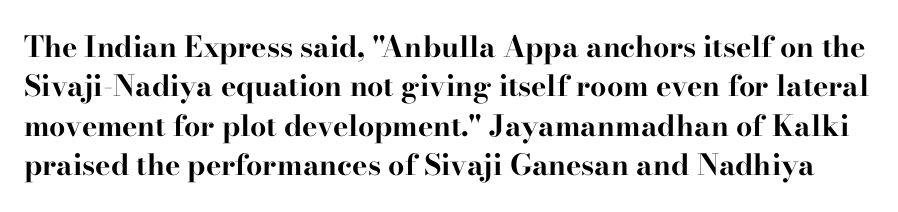
The image shows 29 px bold, wide serif type, upright; set normal line spacing (1.36x), normal letter spacing, not underlined; high stroke contrast and a small x-height.
